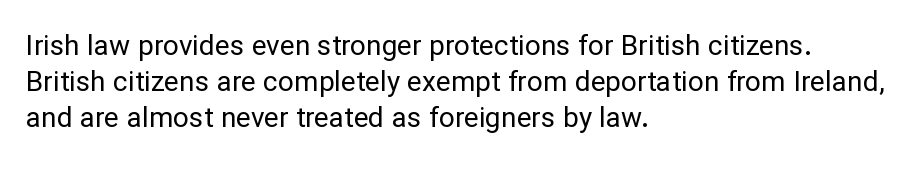
The image shows 28 px regular-weight sans-serif type, upright; set left-aligned, normal line spacing (1.29x), normal letter spacing, not underlined; low stroke contrast and a medium x-height.
